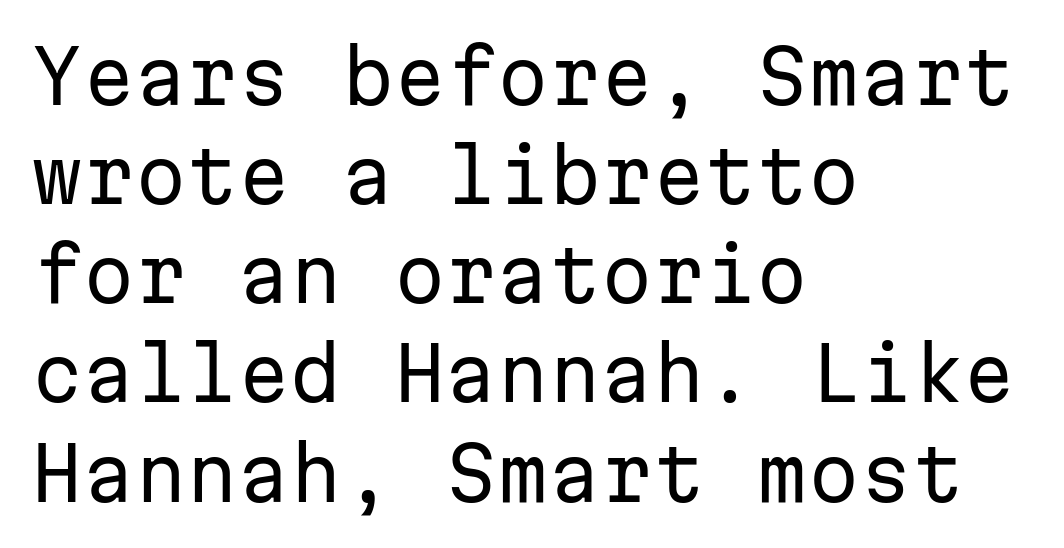
The image shows 74 px regular-weight sans-serif type, upright, monospaced; set left-aligned, normal line spacing (1.34x), normal letter spacing, not underlined; low stroke contrast and a medium x-height.
